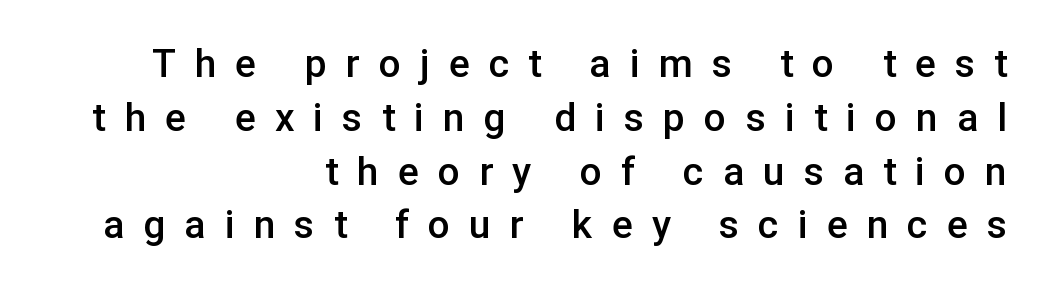
{"serif": "no", "italic": "no", "bold": "semi", "weight": "semibold", "width": "normal", "stroke_contrast": "low", "x_height": "medium", "monospaced": "no", "underline": "no", "align": "right", "line_spacing": "normal", "line_spacing_ratio": 1.38, "letter_spacing": "wide", "letter_spacing_em": 0.49, "glyph_px": 39}
